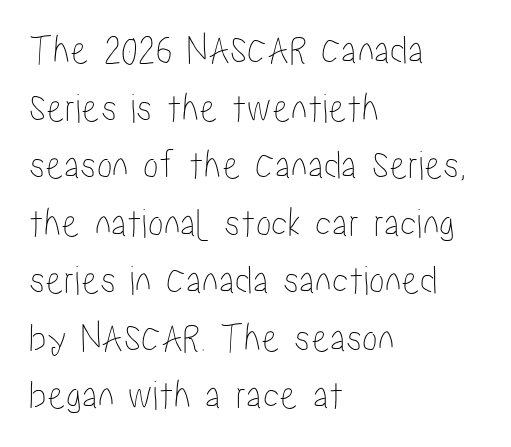
The space beneath each line is pristine and unruled. Posture: straight, roman, zero tilt. Typeset ragged right — the left edge is the straight one. Vertical spacing — default.
